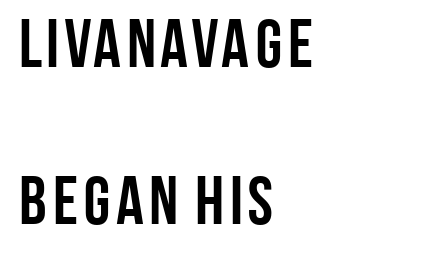
The image shows 68 px semibold, condensed sans-serif type, upright; set left-aligned, loose line spacing (2.31x), normal letter spacing, not underlined; low stroke contrast and a large x-height.
